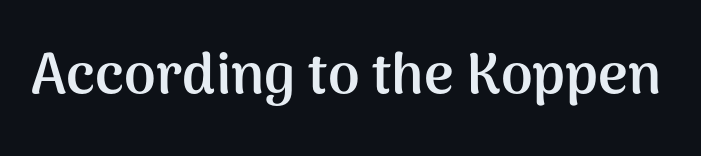
The image shows 57 px semibold sans-serif type, upright; set normal letter spacing, not underlined; medium stroke contrast and a medium x-height.
